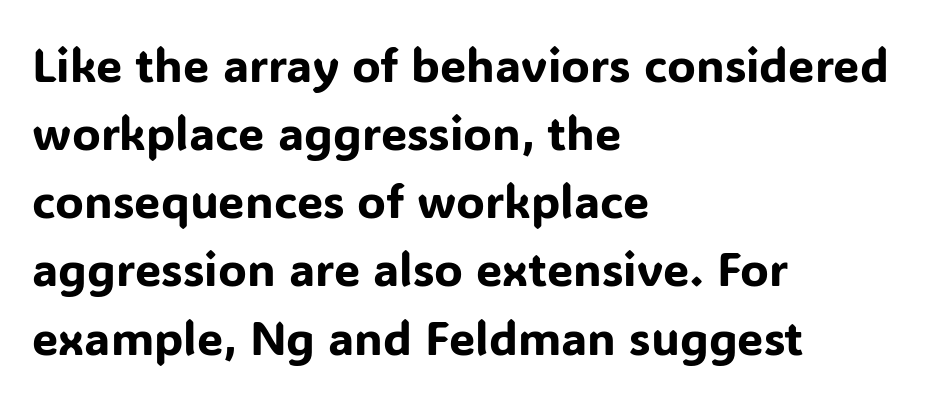
Q: Is the text italic (slanted)? A: No, it is upright.
Q: Is the typeface a serif or a sans-serif typeface? A: Sans-serif.
Q: Is the text underlined? A: No.
Q: How is the paragraph aligned? A: Left-aligned.
Q: Is the spacing between letters normal or unusually wide? A: Normal.
Q: Is the spacing between lines tight, normal or loose? A: Normal.
Q: Width (condensed, normal, or wide)? A: Normal.
Q: Stroke contrast? A: Low.
Q: x-height? A: Medium.
Q: Monospaced? A: No.
